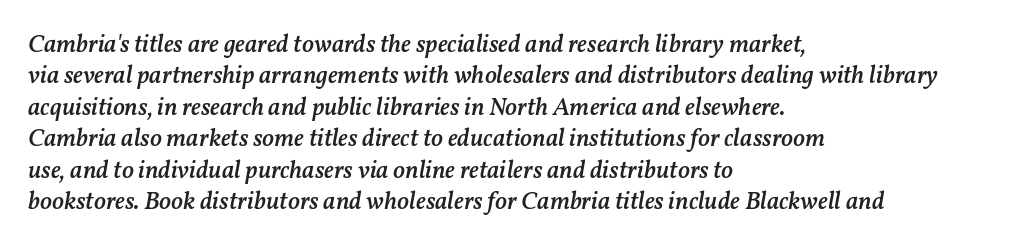
This sample is left-justified, so line endings fall wherever the words run out. It's the slanting kind of type. How are the letters spaced? Ordinarily, with no added tracking. Leading: standard. The letters are semibold — heavier than regular but short of a full bold. Descenders are the only things crossing below the line.
